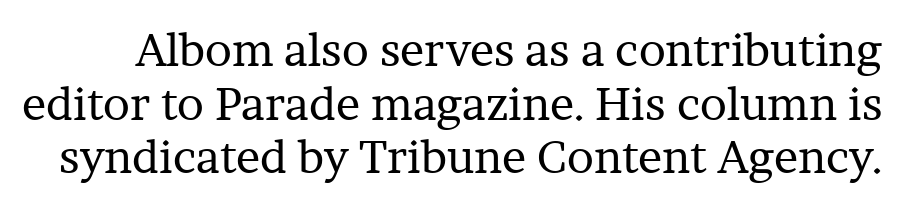
{"serif": "yes", "italic": "no", "bold": "no", "weight": "regular", "width": "normal", "stroke_contrast": "low", "x_height": "medium", "monospaced": "no", "underline": "no", "line_spacing_ratio": 1.19, "letter_spacing": "normal", "letter_spacing_em": 0.0, "glyph_px": 45}
